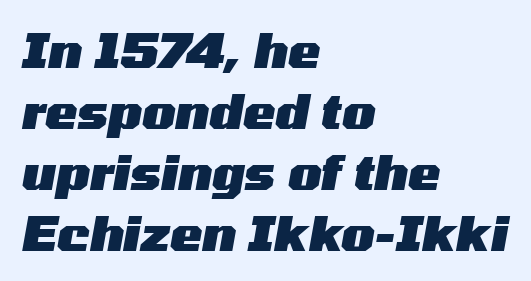
{"italic": "yes", "lean": "right", "slant_degrees": 10, "bold": "yes", "weight": "heavy", "width": "wide", "stroke_contrast": "medium", "x_height": "medium", "monospaced": "no", "underline": "no", "align": "left", "line_spacing": "normal", "line_spacing_ratio": 1.27, "letter_spacing": "normal", "letter_spacing_em": 0.0, "glyph_px": 48}
